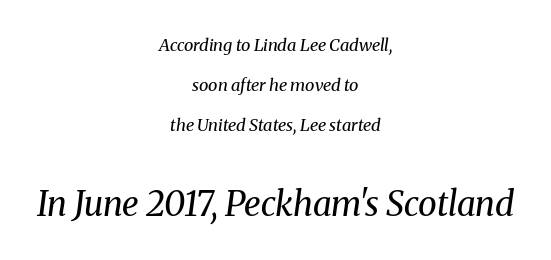
{"serif": "yes", "italic": "yes", "lean": "right", "slant_degrees": 8, "bold": "no", "weight": "regular", "width": "normal", "stroke_contrast": "medium", "x_height": "medium", "monospaced": "no", "underline": "no", "align": "center", "line_spacing": "loose", "line_spacing_ratio": 2.36, "letter_spacing": "normal", "letter_spacing_em": 0.0, "larger_block": "second", "size_ratio": 2.0, "glyph_px": 34}
